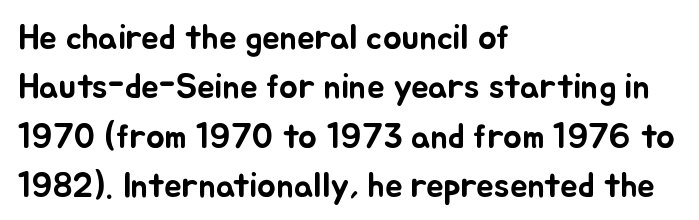
Q: Is the text italic (slanted)? A: No, it is upright.
Q: Is the text underlined? A: No.
Q: How is the paragraph aligned? A: Left-aligned.
Q: Is the spacing between letters normal or unusually wide? A: Normal.
Q: Is the spacing between lines tight, normal or loose? A: Normal.
Q: Width (condensed, normal, or wide)? A: Normal.
Q: Stroke contrast? A: Low.
Q: x-height? A: Small.
Q: Monospaced? A: No.
